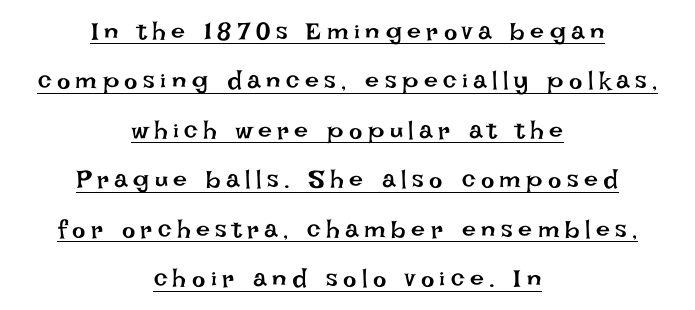
Q: Is the text bold? A: No.
Q: Is the text italic (slanted)? A: No, it is upright.
Q: Is the text underlined? A: Yes.
Q: How is the paragraph aligned? A: Centered.
Q: Is the spacing between letters normal or unusually wide? A: Unusually wide.
Q: Is the spacing between lines tight, normal or loose? A: Loose.
